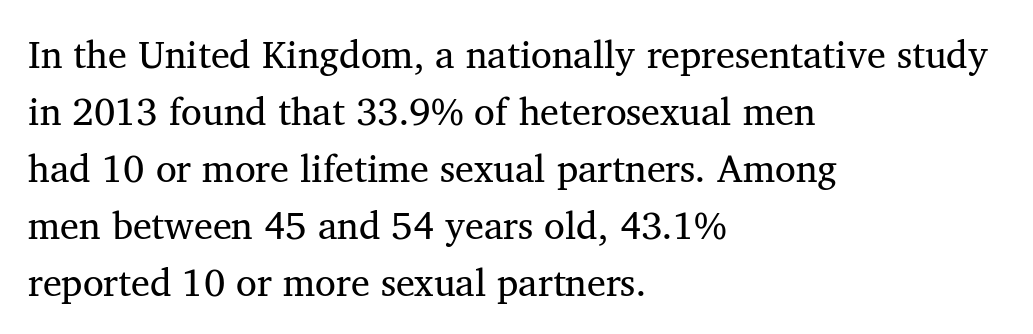
The image shows 38 px serif type; set left-aligned, normal line spacing (1.5x), normal letter spacing, not underlined; medium stroke contrast and a medium x-height.
